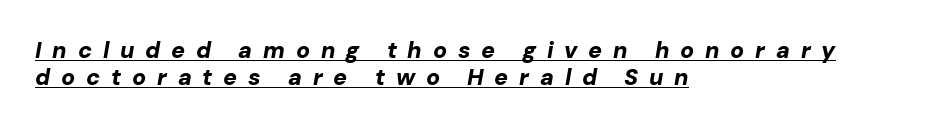
The rendering anchors every line to the left-hand side. If you drew a line through each stem, it would be angled. Inter-character spacing is expanded well beyond the font's built-in metrics. Strong, thick strokes mark this as bold type. The sample's only ornament is a line tracing under the words.
